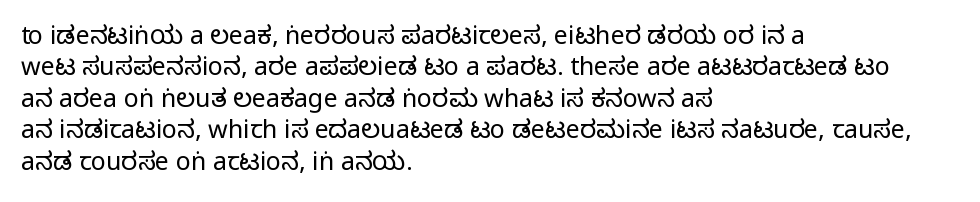
{"italic": "no", "underline": "no", "align": "left", "line_spacing": "normal", "line_spacing_ratio": 1.26, "letter_spacing": "normal", "letter_spacing_em": 0.0, "glyph_px": 25}
